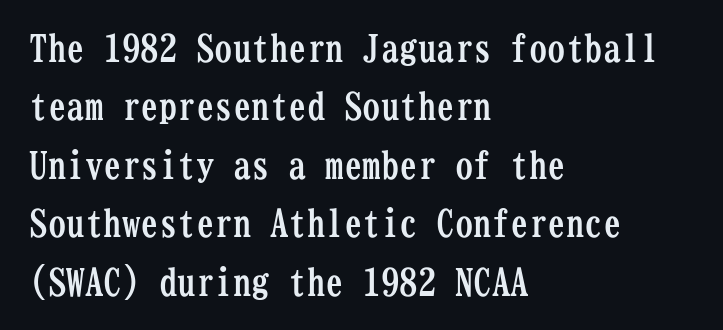
The image shows 37 px semibold, condensed serif type, upright, monospaced; set left-aligned, normal line spacing (1.58x), normal letter spacing, not underlined; low stroke contrast and a medium x-height.
